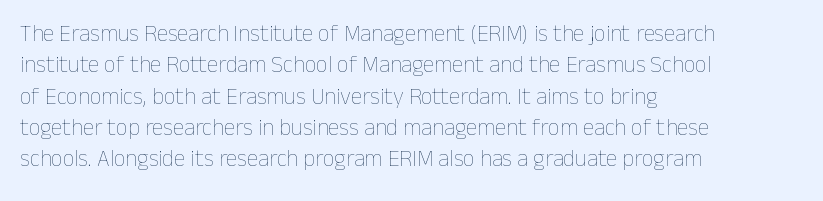
Q: Is the text bold? A: No.
Q: Is the text italic (slanted)? A: No, it is upright.
Q: Is the text underlined? A: No.
Q: How is the paragraph aligned? A: Left-aligned.
Q: Is the spacing between letters normal or unusually wide? A: Normal.
Q: Is the spacing between lines tight, normal or loose? A: Normal.
